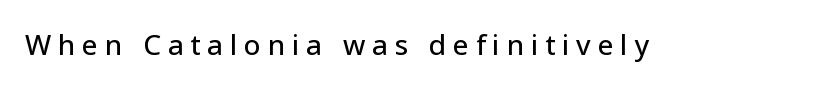
The image shows 28 px sans-serif type, upright; set unusually wide letter spacing (+0.24 em), not underlined; low stroke contrast and a medium x-height.
